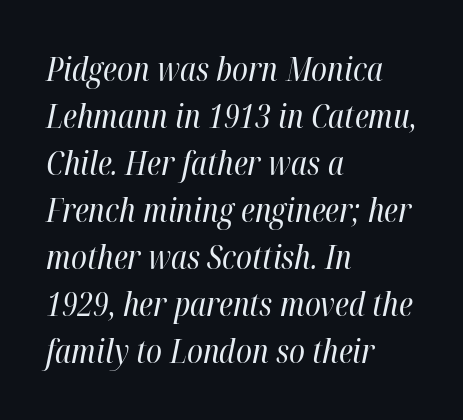
Q: Is the text bold? A: No.
Q: Is the text italic (slanted)? A: Yes, it leans right by about 12 degrees.
Q: Is the text underlined? A: No.
Q: How is the paragraph aligned? A: Left-aligned.
Q: Is the spacing between letters normal or unusually wide? A: Normal.
Q: Is the spacing between lines tight, normal or loose? A: Normal.
Q: Width (condensed, normal, or wide)? A: Condensed.
Q: Stroke contrast? A: High.
Q: x-height? A: Medium.
Q: Monospaced? A: No.
